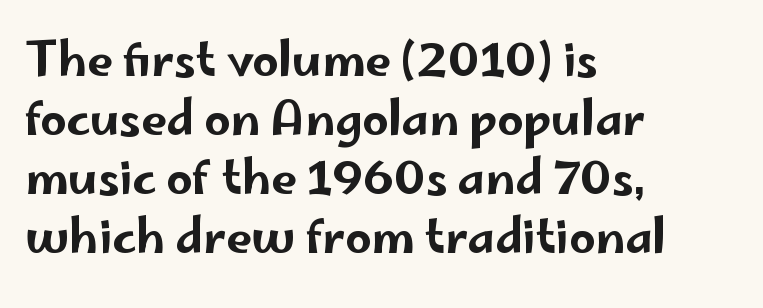
The image shows 46 px wide sans-serif type, upright; set left-aligned, normal line spacing (1.28x), normal letter spacing, not underlined; low stroke contrast and a small x-height.
